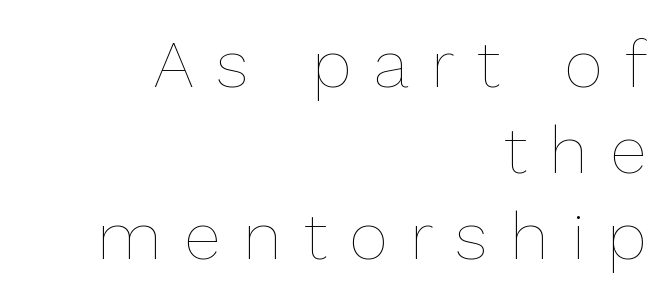
The image shows 67 px thin type, upright; set right-aligned, normal line spacing (1.28x), unusually wide letter spacing (+0.34 em), not underlined; low stroke contrast and a medium x-height.
